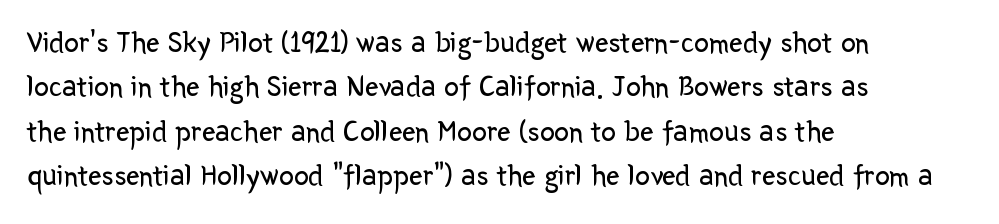
All the whitespace from short lines collects on the right. Check under the words: just untouched page. The horizontal fit of the characters is conventional and even. Grotesque or geometric, the face here clearly has no serifs.
